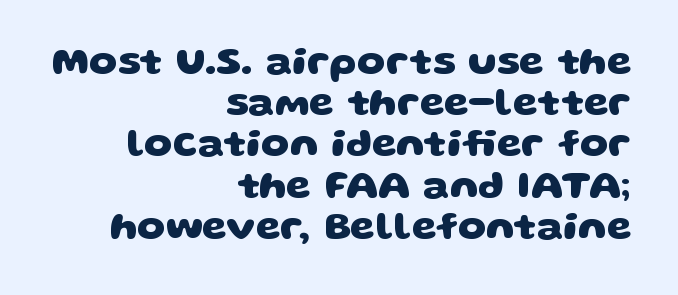
Q: Is the text bold? A: Yes.
Q: Is the typeface a serif or a sans-serif typeface? A: Sans-serif.
Q: Is the text underlined? A: No.
Q: How is the paragraph aligned? A: Right-aligned.
Q: Is the spacing between letters normal or unusually wide? A: Normal.
Q: Is the spacing between lines tight, normal or loose? A: Tight.
Q: Width (condensed, normal, or wide)? A: Wide.
Q: Stroke contrast? A: Low.
Q: x-height? A: Large.
Q: Monospaced? A: No.
